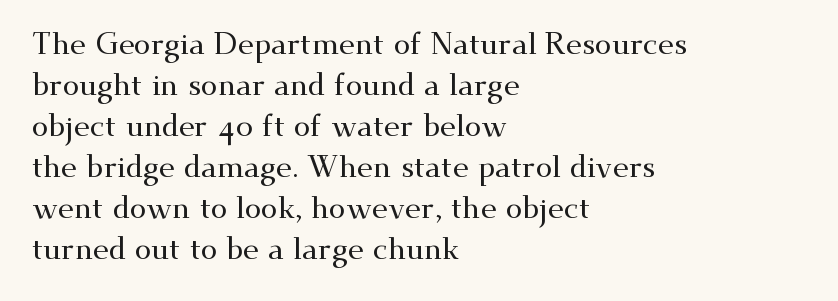
The image shows 30 px wide serif type, upright; set left-aligned, normal line spacing (1.37x), normal letter spacing, not underlined; medium stroke contrast and a small x-height.
